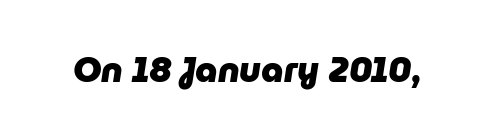
{"italic": "yes", "lean": "right", "slant_degrees": 9, "bold": "yes", "weight": "heavy", "width": "normal", "stroke_contrast": "low", "x_height": "medium", "monospaced": "no", "underline": "no", "letter_spacing": "normal", "letter_spacing_em": 0.0, "glyph_px": 35}
